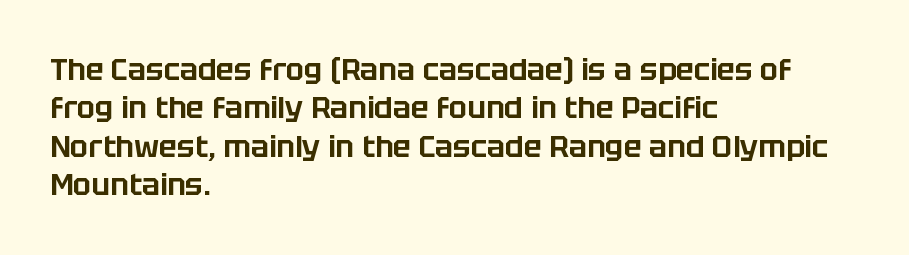
The image shows 30 px sans-serif type, upright; set left-aligned, normal line spacing (1.28x), normal letter spacing, not underlined; low stroke contrast and a large x-height.
